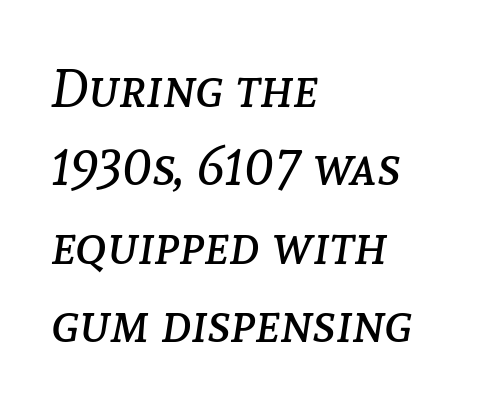
Q: Is the text bold? A: No.
Q: Is the text italic (slanted)? A: Yes, it leans right by about 8 degrees.
Q: Is the text underlined? A: No.
Q: How is the paragraph aligned? A: Left-aligned.
Q: Is the spacing between letters normal or unusually wide? A: Normal.
Q: Is the spacing between lines tight, normal or loose? A: Normal.
Q: Width (condensed, normal, or wide)? A: Normal.
Q: Stroke contrast? A: Low.
Q: x-height? A: Medium.
Q: Monospaced? A: No.
